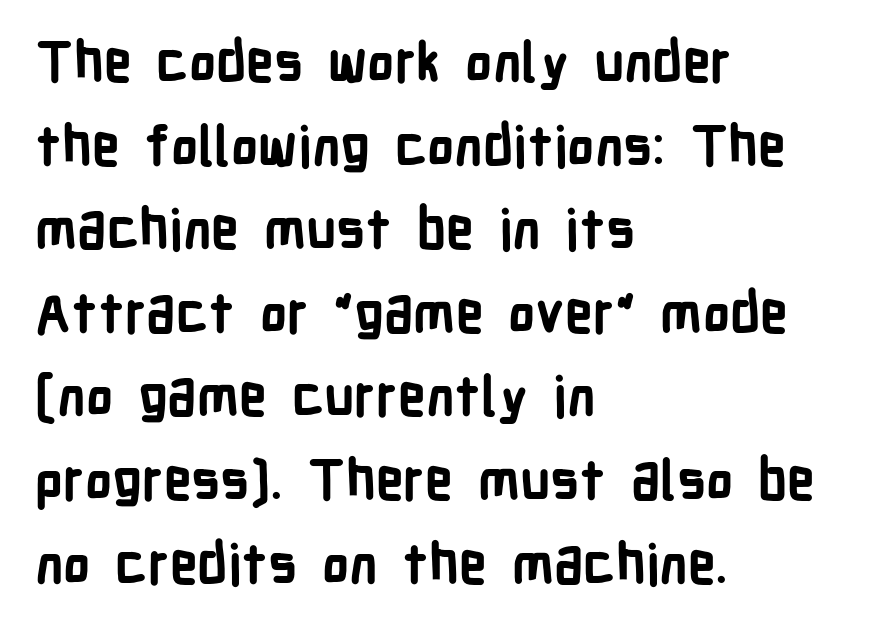
The image shows 55 px bold, condensed sans-serif type, upright; set left-aligned, normal line spacing (1.52x), normal letter spacing, not underlined; low stroke contrast and a medium x-height.
